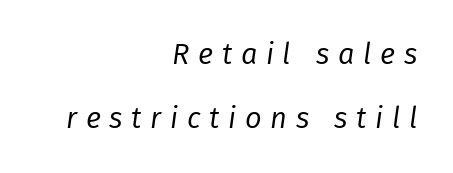
{"italic": "yes", "lean": "right", "slant_degrees": 8, "bold": "no", "weight": "regular", "width": "normal", "stroke_contrast": "low", "x_height": "medium", "monospaced": "no", "underline": "no", "align": "right", "line_spacing": "loose", "line_spacing_ratio": 2.22, "letter_spacing": "wide", "letter_spacing_em": 0.3, "glyph_px": 29}
